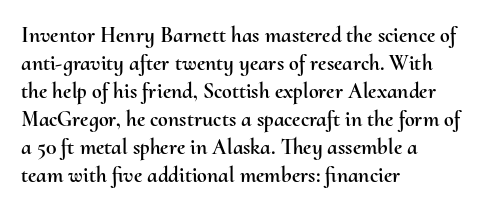
In terms of leading, this rendering sits right in the middle. Do the letters lean? They stand straight. These lines stack with their left ends in a neat column. The zone under the glyphs is completely vacant. The letters sit at their default tracking, neither squeezed nor spread.
